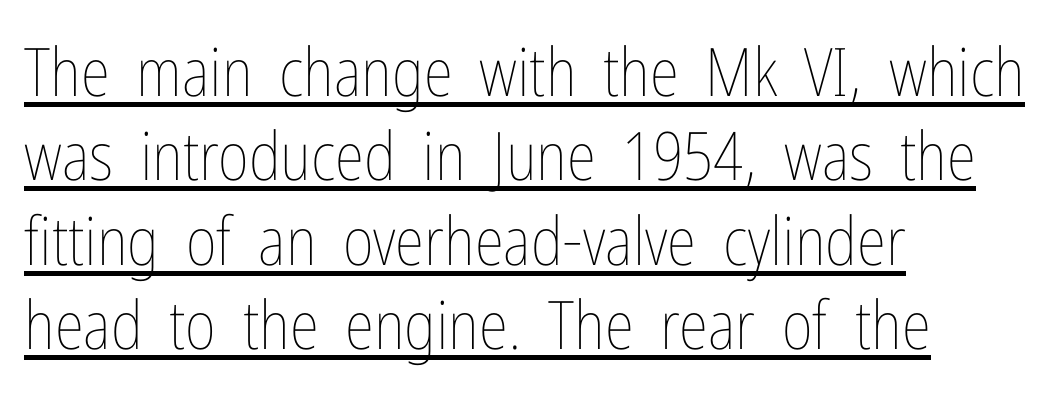
The image shows 67 px thin, condensed type, upright; set left-aligned, normal line spacing (1.26x), normal letter spacing, underlined; low stroke contrast and a medium x-height.
